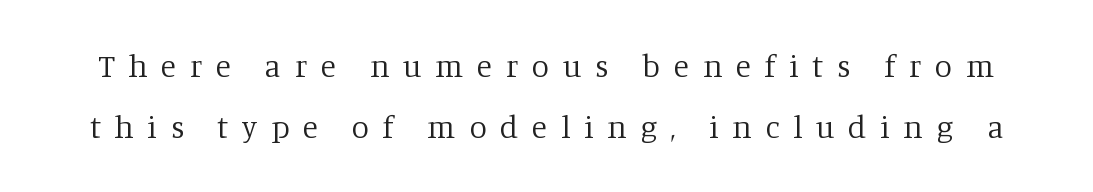
Is there much room between lines? Yes — plenty of vertical air separates them. Is the type heavy? It reads as light-to-regular instead. Think of a printed novel: that variable character pitch is what you see here. Nobody drew a line under any word here. What stands out about the letter spacing? Its width — letters are far apart.
